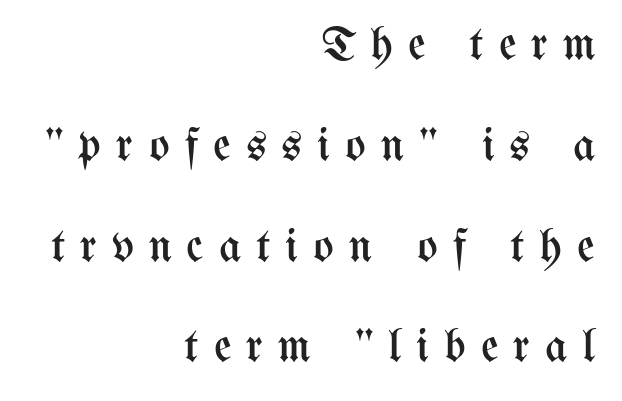
Q: Is the text bold? A: No.
Q: Is the text italic (slanted)? A: No, it is upright.
Q: Is the text underlined? A: No.
Q: How is the paragraph aligned? A: Right-aligned.
Q: Is the spacing between letters normal or unusually wide? A: Unusually wide.
Q: Is the spacing between lines tight, normal or loose? A: Loose.
Q: Width (condensed, normal, or wide)? A: Condensed.
Q: Stroke contrast? A: Medium.
Q: x-height? A: Medium.
Q: Monospaced? A: No.
